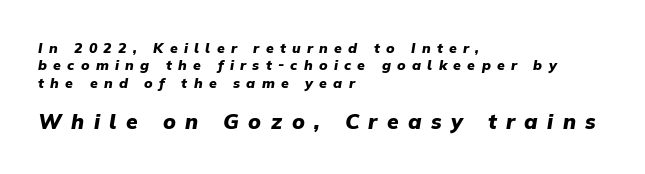
Q: Is the text bold? A: Yes.
Q: Is the text italic (slanted)? A: Yes, it leans right by about 9 degrees.
Q: Is the text underlined? A: No.
Q: How is the paragraph aligned? A: Left-aligned.
Q: Is the spacing between letters normal or unusually wide? A: Unusually wide.
Q: Is the spacing between lines tight, normal or loose? A: Normal.
Q: Which block of text is set in a larger size, the first (top) or the second (bottom)? A: The second (bottom) one.
